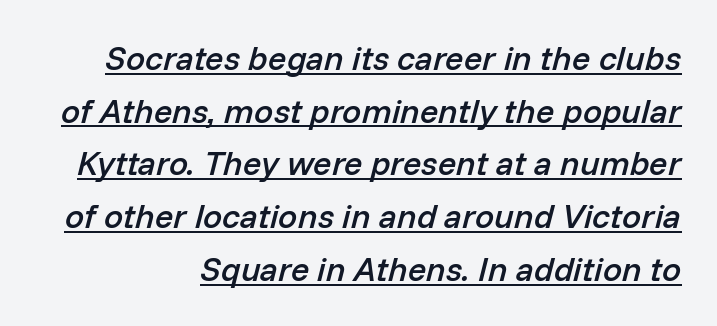
You can see a thin bar hugging the bottom of the glyphs. Looks like regular typesetting: each glyph gets only the width it needs. Compared with ordinary roman type, these characters are visibly tilted. What weight is shown? A semibold, between regular and bold.
